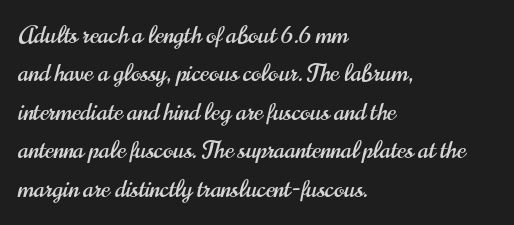
Q: Is the text italic (slanted)? A: Yes.
Q: Is the text underlined? A: No.
Q: How is the paragraph aligned? A: Left-aligned.
Q: Is the spacing between letters normal or unusually wide? A: Normal.
Q: Is the spacing between lines tight, normal or loose? A: Normal.
